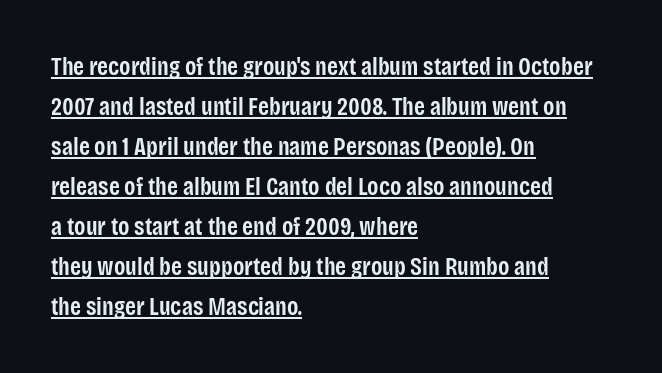
The image shows 25 px text type, upright; set left-aligned, normal line spacing (1.6x), normal letter spacing, underlined.
